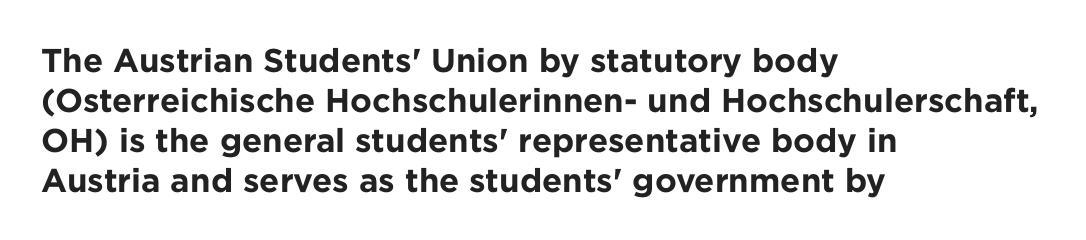
Is the type bold? Yes — the strokes are clearly thick and heavy. Each line starts at the same left margin while the right side varies. This rendering leaves character spacing at its baseline value. Rule under the text: the space is simply empty.
